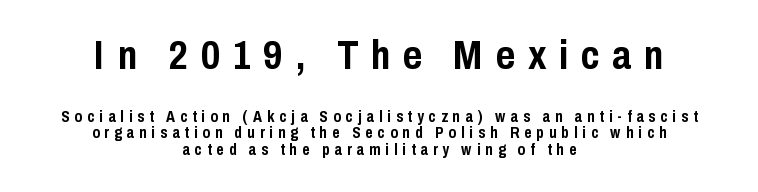
Q: Is the text bold? A: Yes.
Q: Is the text italic (slanted)? A: No, it is upright.
Q: Is the typeface a serif or a sans-serif typeface? A: Sans-serif.
Q: Is the text underlined? A: No.
Q: How is the paragraph aligned? A: Centered.
Q: Is the spacing between letters normal or unusually wide? A: Unusually wide.
Q: Is the spacing between lines tight, normal or loose? A: Tight.
Q: Which block of text is set in a larger size, the first (top) or the second (bottom)? A: The first (top) one.
Q: Width (condensed, normal, or wide)? A: Condensed.
Q: Stroke contrast? A: Low.
Q: x-height? A: Medium.
Q: Monospaced? A: No.
